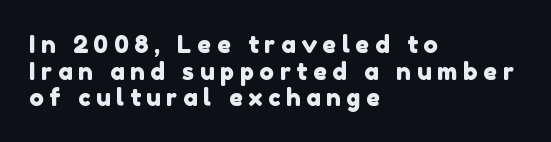
Caption: expanded tracking, letters set apart. The passage shown is not underscored anywhere. In terms of leading, this rendering errs on the cramped side. These lines are set flush left with a ragged right edge.
